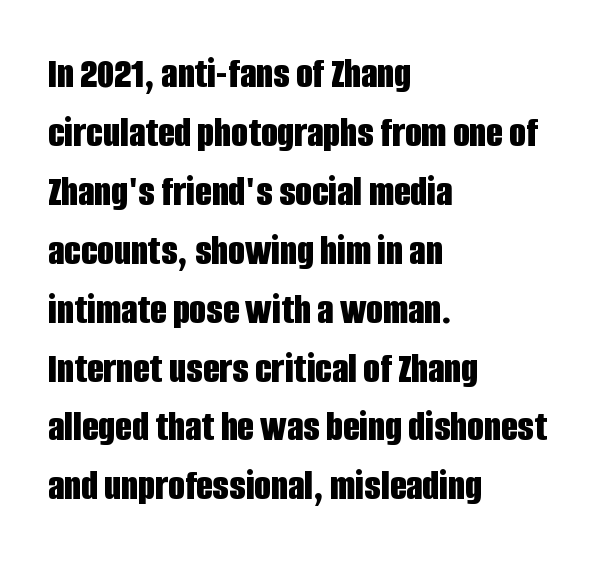
On the weight axis this lands at bold, roughly 700. No word sits above an underline. Nothing unusual about the tracking: characters are spaced as the font intends. Unlike a traditional serif, this face leaves its strokes unadorned. Notice how the stems are strictly vertical — no italics here. This block has exactly the height ordinary leading produces.
